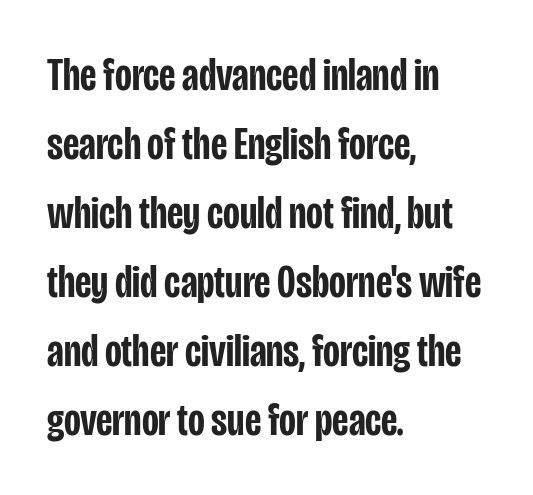
Q: Is the text bold? A: Semi-bold.
Q: Is the text italic (slanted)? A: No, it is upright.
Q: Is the typeface a serif or a sans-serif typeface? A: Sans-serif.
Q: Is the text underlined? A: No.
Q: How is the paragraph aligned? A: Left-aligned.
Q: Is the spacing between letters normal or unusually wide? A: Normal.
Q: Is the spacing between lines tight, normal or loose? A: Normal.
Q: Width (condensed, normal, or wide)? A: Condensed.
Q: Stroke contrast? A: Low.
Q: x-height? A: Large.
Q: Monospaced? A: No.
